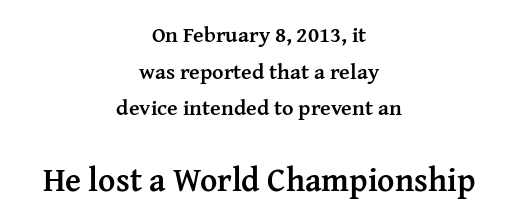
Q: Is the text bold? A: Yes.
Q: Is the text italic (slanted)? A: No, it is upright.
Q: Is the typeface a serif or a sans-serif typeface? A: Serif.
Q: Is the text underlined? A: No.
Q: How is the paragraph aligned? A: Centered.
Q: Is the spacing between letters normal or unusually wide? A: Normal.
Q: Is the spacing between lines tight, normal or loose? A: Normal.
Q: Which block of text is set in a larger size, the first (top) or the second (bottom)? A: The second (bottom) one.
Q: Width (condensed, normal, or wide)? A: Normal.
Q: Stroke contrast? A: Medium.
Q: x-height? A: Medium.
Q: Monospaced? A: No.
